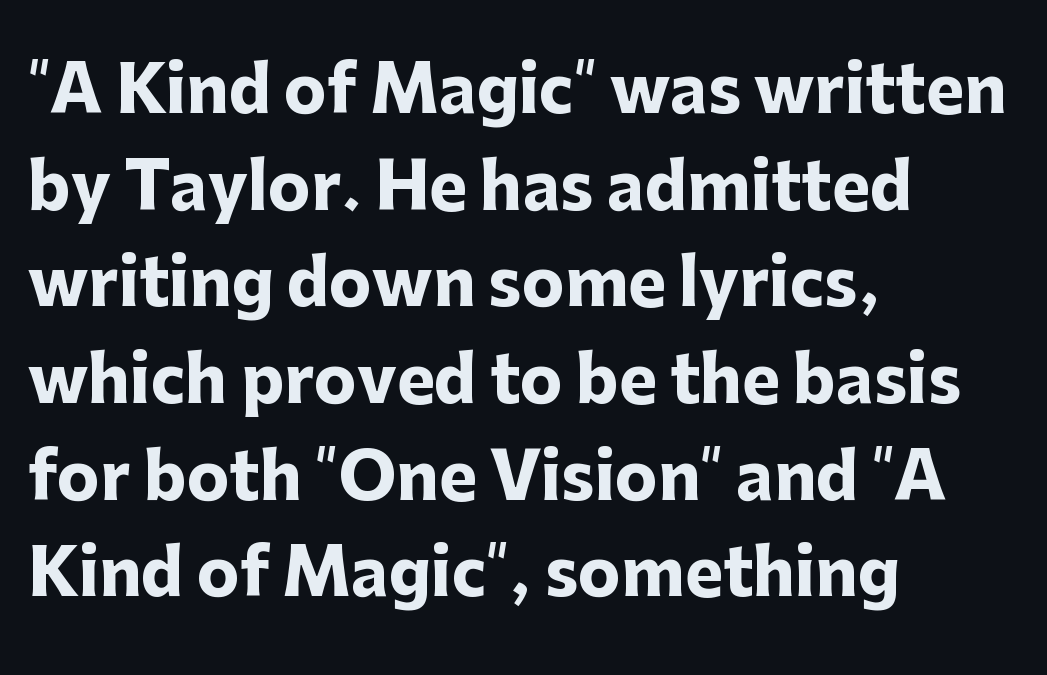
{"serif": "no", "italic": "no", "bold": "yes", "weight": "heavy", "width": "normal", "stroke_contrast": "low", "x_height": "medium", "monospaced": "no", "underline": "no", "align": "left", "line_spacing": "normal", "line_spacing_ratio": 1.51, "letter_spacing": "normal", "letter_spacing_em": 0.0, "glyph_px": 64}
